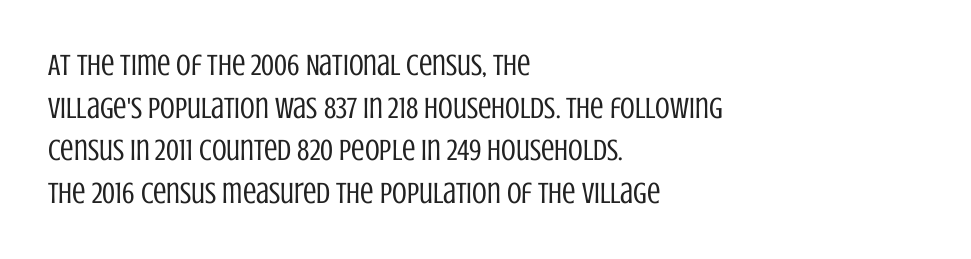
Baseline-to-baseline distance is the conventional proportion of letter height. Which margin do the lines hug? The left one — the right edge is uneven. Students, note that the glyphs here touch the page at normal intervals. Do the letters lean? They stand straight. Character widths vary here, with narrow letters taking less room than wide ones. The gap between lines stays unmarked.
